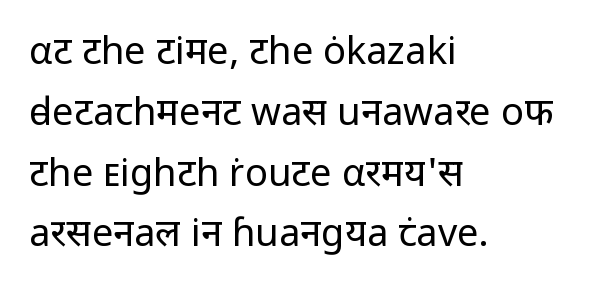
What's the leading like? Ordinary, nothing unusual. Spacing verdict: proportional, widths tailored to each character. Words appear dense and cohesive because spacing is normal. This is roman type, the default non-slanted kind.
